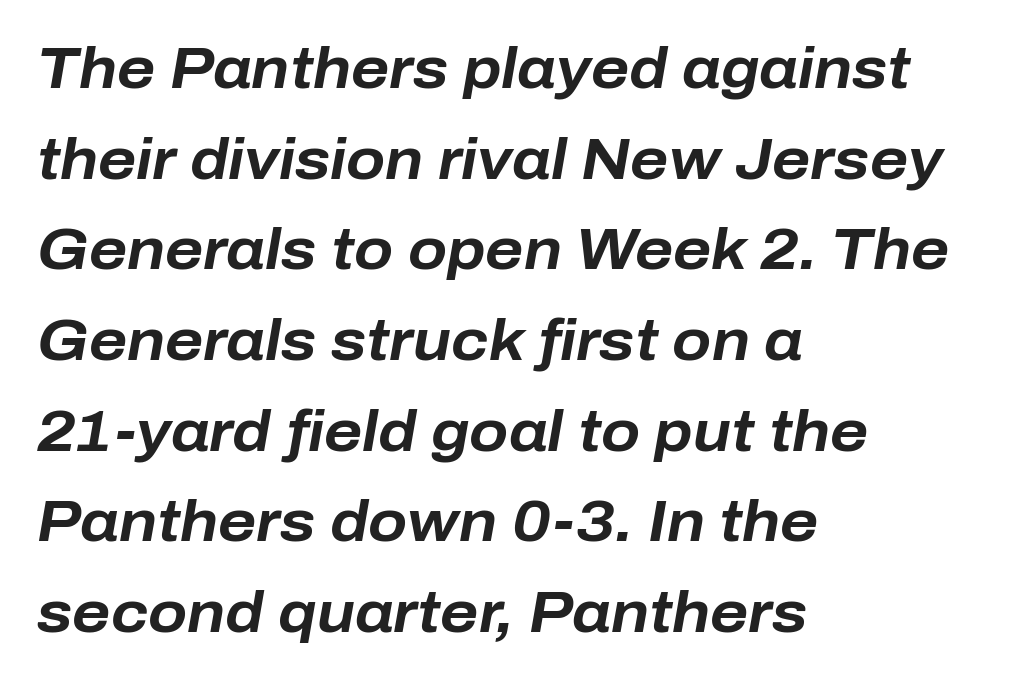
{"italic": "yes", "lean": "right", "slant_degrees": 10, "bold": "yes", "weight": "bold", "width": "normal", "stroke_contrast": "low", "x_height": "medium", "monospaced": "no", "underline": "no", "align": "left", "line_spacing": "normal", "line_spacing_ratio": 1.59, "letter_spacing": "normal", "letter_spacing_em": 0.0, "glyph_px": 57}
